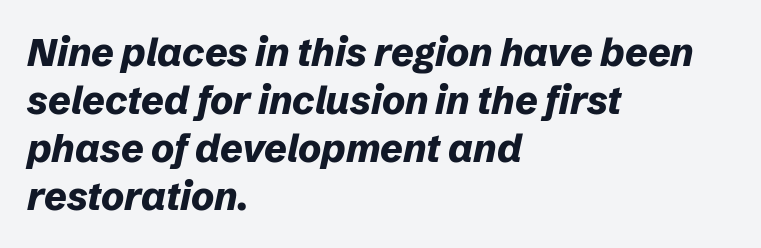
Nothing unusual about the tracking: characters are spaced as the font intends. The letters advance in unequal steps, a hallmark of proportional type. There's an unmistakable incline to the writing here. This rendering features lettering with no underline.
